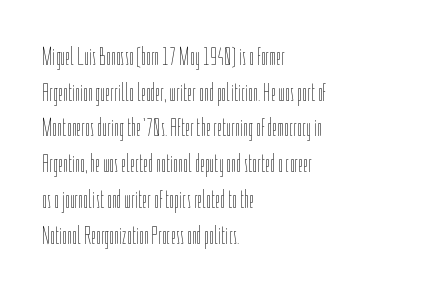
No word sits above an underline. These lines stack with their left ends in a neat column. The line-height multiplier appears to be the usual default. Ordinary non-slanted type is in use. Students, note that the glyphs here touch the page at normal intervals.
